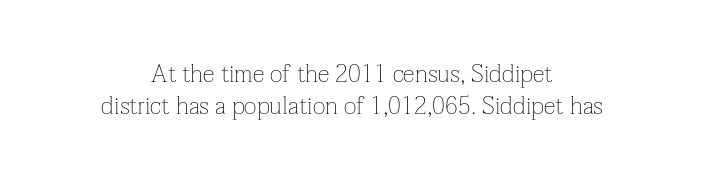
{"italic": "no", "bold": "no", "underline": "no", "align": "center", "line_spacing": "normal", "line_spacing_ratio": 1.35, "letter_spacing": "normal", "letter_spacing_em": 0.0, "glyph_px": 24}
